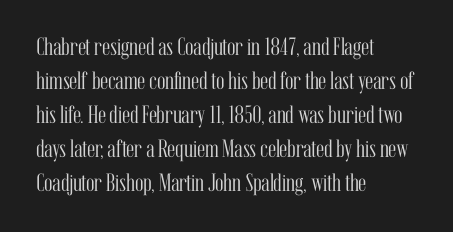
A normal amount of white space separates one row of letters from the next. Honestly, the letter spacing is just normal — you wouldn't notice it. The font's upright variant was chosen for this text. Is this a heavy cut? Hardly; it is regular or lighter. Caption: multi-line text, flush left, ragged right.
